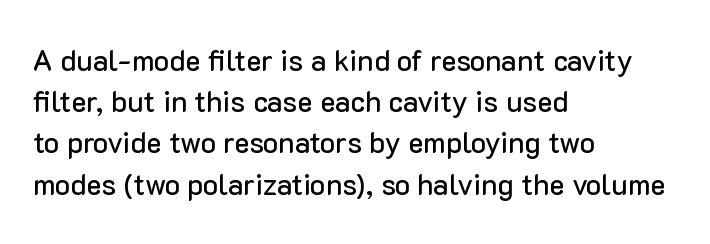
Q: Is the text italic (slanted)? A: No, it is upright.
Q: Is the typeface a serif or a sans-serif typeface? A: Sans-serif.
Q: Is the text underlined? A: No.
Q: How is the paragraph aligned? A: Left-aligned.
Q: Is the spacing between letters normal or unusually wide? A: Normal.
Q: Is the spacing between lines tight, normal or loose? A: Normal.
Q: Width (condensed, normal, or wide)? A: Normal.
Q: Stroke contrast? A: Low.
Q: x-height? A: Medium.
Q: Monospaced? A: No.
